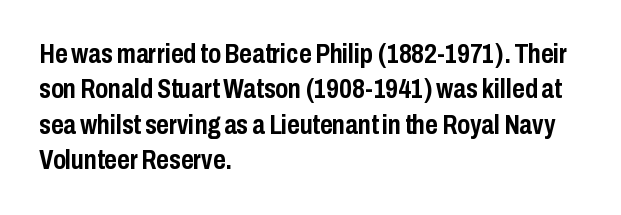
The image shows 27 px bold type, upright; set left-aligned, normal line spacing (1.31x), normal letter spacing, not underlined.
